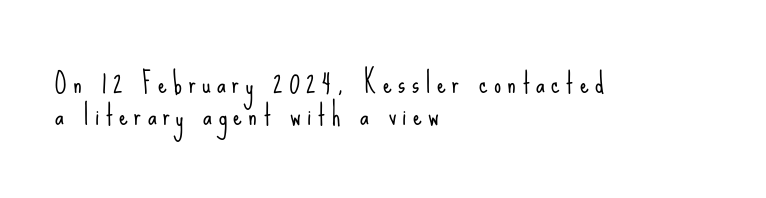
The passage shown is not underscored anywhere. These lines are composed in type without serifs. The rag falls on the right side of this text block. Character widths vary here, with narrow letters taking less room than wide ones.
